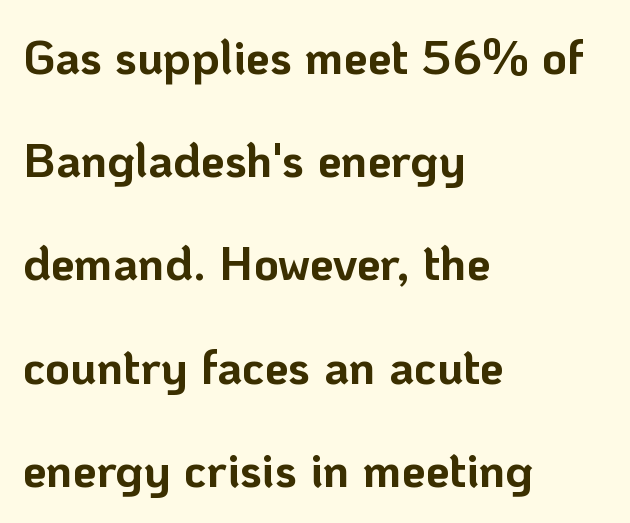
Q: Is the text bold? A: Yes.
Q: Is the text italic (slanted)? A: No, it is upright.
Q: Is the typeface a serif or a sans-serif typeface? A: Sans-serif.
Q: Is the text underlined? A: No.
Q: How is the paragraph aligned? A: Left-aligned.
Q: Is the spacing between letters normal or unusually wide? A: Normal.
Q: Is the spacing between lines tight, normal or loose? A: Loose.
Q: Width (condensed, normal, or wide)? A: Normal.
Q: Stroke contrast? A: Low.
Q: x-height? A: Medium.
Q: Monospaced? A: No.
